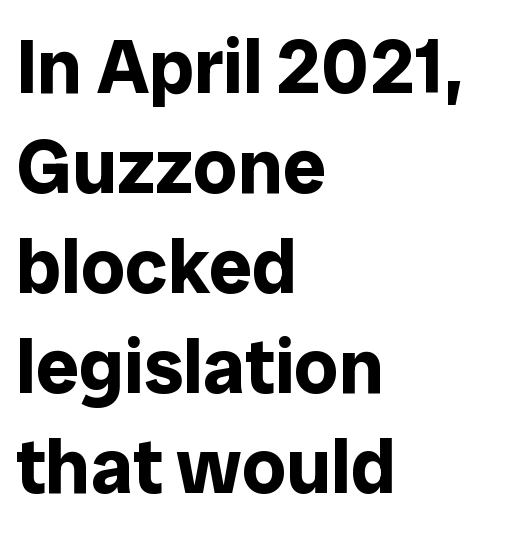
The image shows 77 px bold sans-serif type, upright; set left-aligned, normal line spacing (1.3x), normal letter spacing, not underlined; low stroke contrast and a medium x-height.
